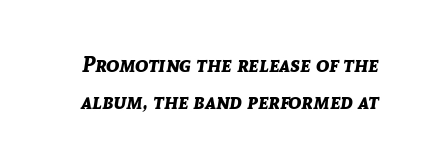
The passage shown is emphatically bold. Between one letter and the next there's only the usual sliver of space. If you drew a line through each stem, it would be angled. The space beneath each line is pristine and unruled. How would I describe the line gaps? Plain and ordinary.
